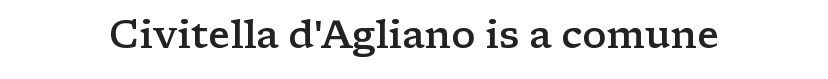
The image shows 38 px semibold, wide serif type, upright; set normal letter spacing, not underlined; low stroke contrast and a medium x-height.
